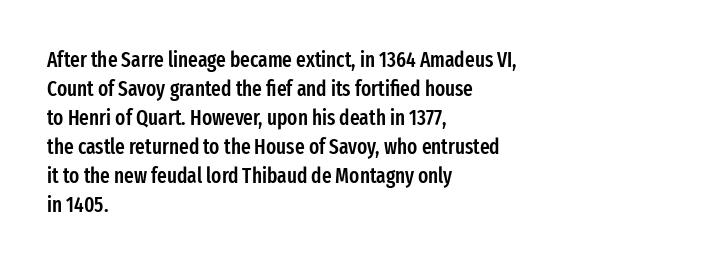
These lines keep a tight, regular rhythm from letter to letter. If you drew a ruler down the left edge, every line would touch it. Compared with an ordinary text face, these strokes are moderately heavier — a semibold. Whoever set this chose a conventional vertical rhythm. The glyphs are unaccompanied by any horizontal stroke below them.
